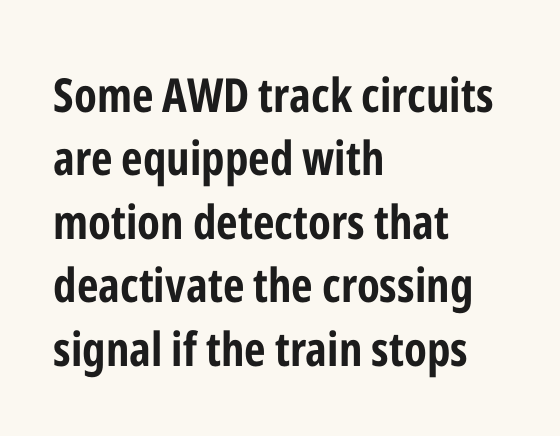
{"serif": "no", "italic": "no", "bold": "yes", "weight": "bold", "width": "condensed", "stroke_contrast": "low", "x_height": "medium", "monospaced": "no", "underline": "no", "align": "left", "line_spacing": "normal", "line_spacing_ratio": 1.35, "letter_spacing": "normal", "letter_spacing_em": 0.0, "glyph_px": 47}
